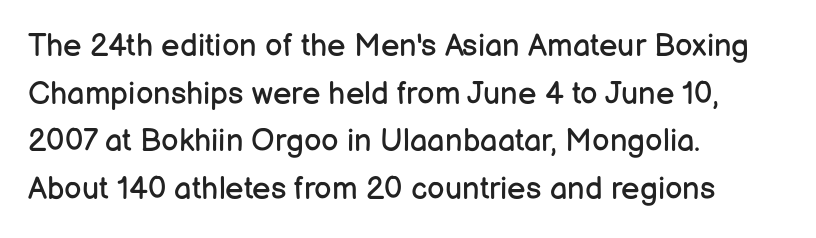
Q: Is the text bold? A: No.
Q: Is the text italic (slanted)? A: No, it is upright.
Q: Is the typeface a serif or a sans-serif typeface? A: Sans-serif.
Q: Is the text underlined? A: No.
Q: How is the paragraph aligned? A: Left-aligned.
Q: Is the spacing between letters normal or unusually wide? A: Normal.
Q: Is the spacing between lines tight, normal or loose? A: Normal.
Q: Width (condensed, normal, or wide)? A: Normal.
Q: Stroke contrast? A: Low.
Q: x-height? A: Medium.
Q: Monospaced? A: No.
